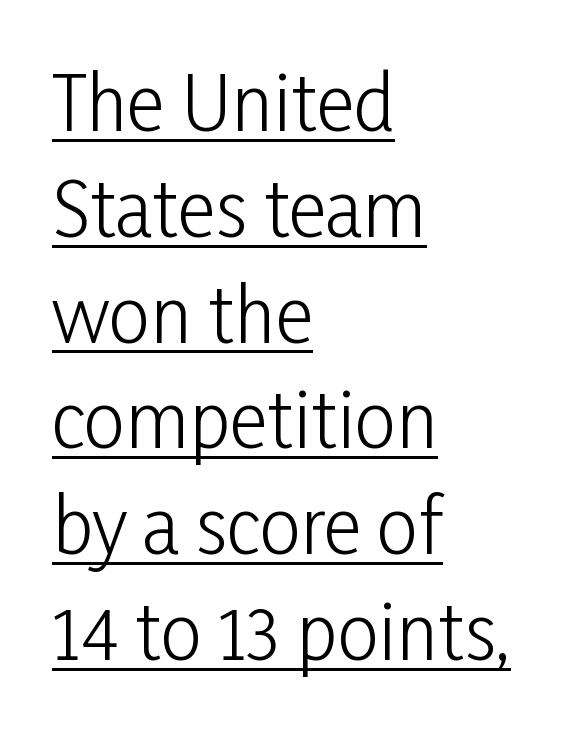
Every row of glyphs begins at an identical x-position on the left. The tracking reads as untouched default to a designer's eye. The words here are underlined. You can tell from the bare stems that sans-serif type was used. A quiet, ordinary-to-light weight characterises the typeface.
